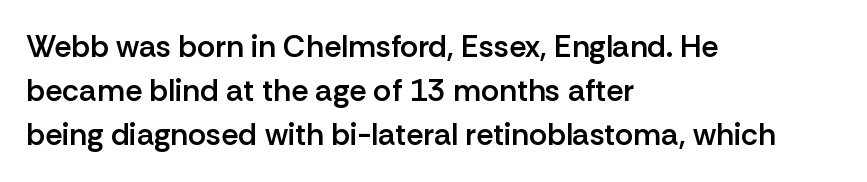
The image shows 31 px semibold sans-serif type, upright; set left-aligned, normal line spacing (1.42x), normal letter spacing, not underlined; low stroke contrast and a medium x-height.
